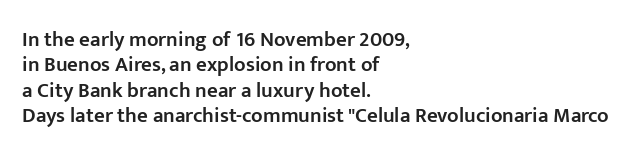
Q: Is the text bold? A: Semi-bold.
Q: Is the text italic (slanted)? A: No, it is upright.
Q: Is the text underlined? A: No.
Q: How is the paragraph aligned? A: Left-aligned.
Q: Is the spacing between letters normal or unusually wide? A: Normal.
